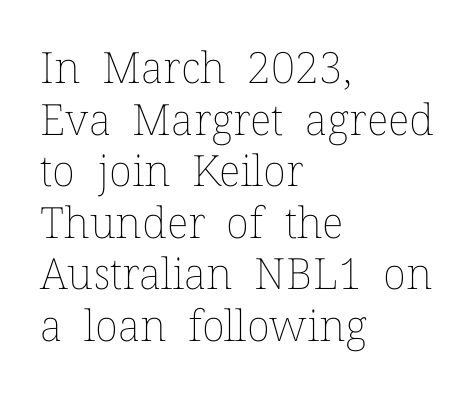
Q: Is the text bold? A: No.
Q: Is the text italic (slanted)? A: No, it is upright.
Q: Is the text underlined? A: No.
Q: How is the paragraph aligned? A: Left-aligned.
Q: Is the spacing between letters normal or unusually wide? A: Normal.
Q: Width (condensed, normal, or wide)? A: Normal.
Q: Stroke contrast? A: Low.
Q: x-height? A: Medium.
Q: Monospaced? A: No.
